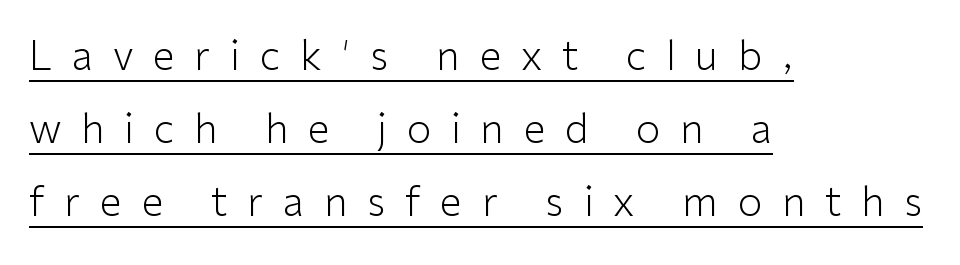
Caption: multi-line text, flush left, ragged right. This is the regular roman posture of the typeface. The passage shown has open, widely tracked lettering throughout. Note the varied advance widths — an 'i' is clearly narrower than an 'm'. This reads as an unemphasized weight, regular at the heaviest.
